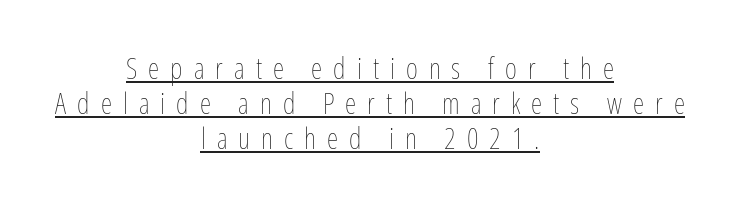
The image shows 29 px thin, condensed type, upright; set centered, line spacing 1.21x, unusually wide letter spacing (+0.38 em), underlined; low stroke contrast and a medium x-height.
